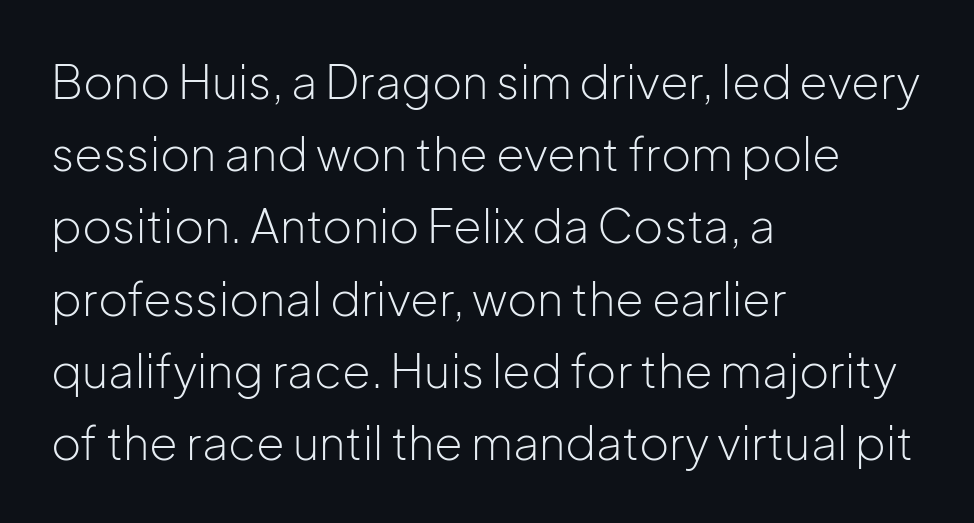
{"serif": "no", "italic": "no", "bold": "no", "weight": "light", "width": "normal", "stroke_contrast": "low", "x_height": "medium", "monospaced": "no", "underline": "no", "align": "left", "line_spacing": "normal", "line_spacing_ratio": 1.57, "letter_spacing": "normal", "letter_spacing_em": 0.0, "glyph_px": 46}
